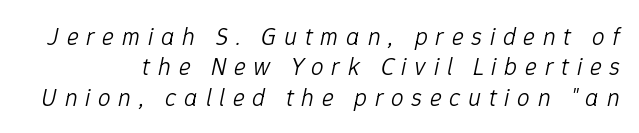
The image shows 25 px text type, italic (leaning right); set line spacing 1.22x, unusually wide letter spacing (+0.31 em), not underlined.
